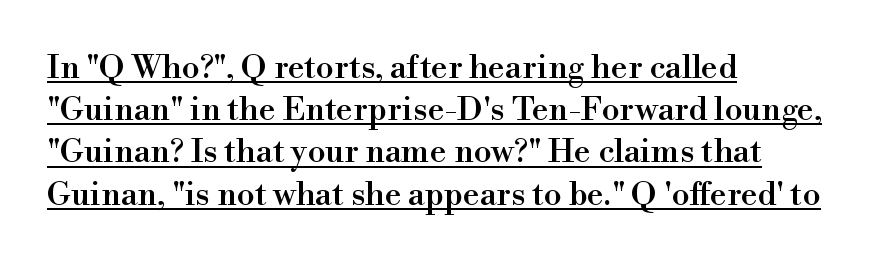
The image shows 33 px serif type, upright; set left-aligned, normal line spacing (1.28x), normal letter spacing, underlined; high stroke contrast and a small x-height.
